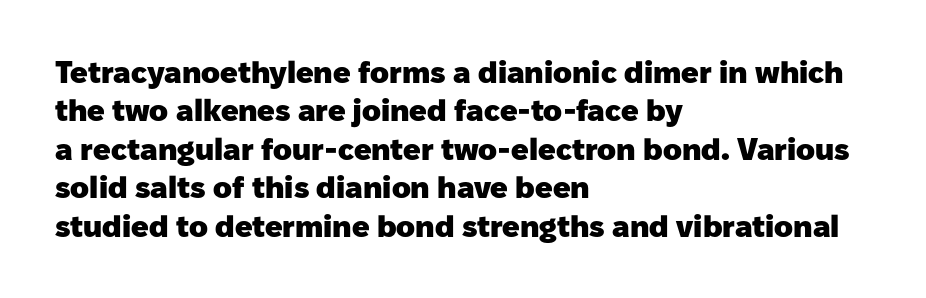
The image shows 31 px heavy sans-serif type, upright; set left-aligned, line spacing 1.24x, normal letter spacing, not underlined; low stroke contrast and a medium x-height.
